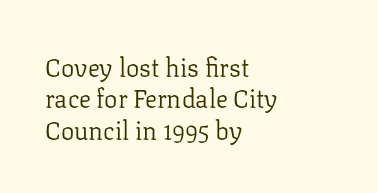
No letter is thick-stroked: the sample isn't bold. This is roman type, the default non-slanted kind. One glance says typical: line gaps are just what's usual. Plain, unruled lines of type. This sample is left-justified, so line endings fall wherever the words run out.
